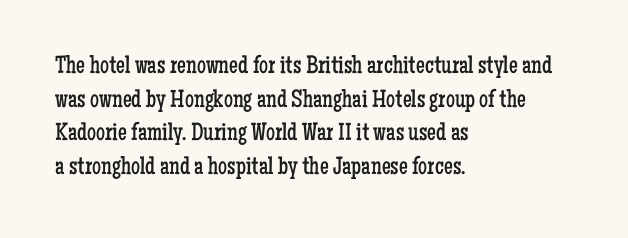
{"italic": "no", "bold": "no", "underline": "no", "align": "left", "line_spacing": "normal", "line_spacing_ratio": 1.35, "letter_spacing": "normal", "letter_spacing_em": 0.0, "glyph_px": 25}
